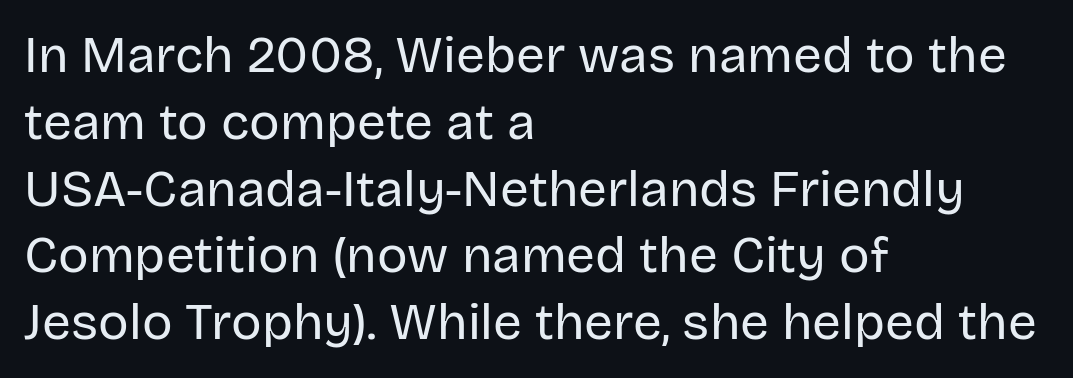
This is roman type, the default non-slanted kind. The rendering uses natural spacing where letterforms have individual widths. Serif or sans? Sans — the stroke terminals are bare. No extra tracking has been applied to these lines.
